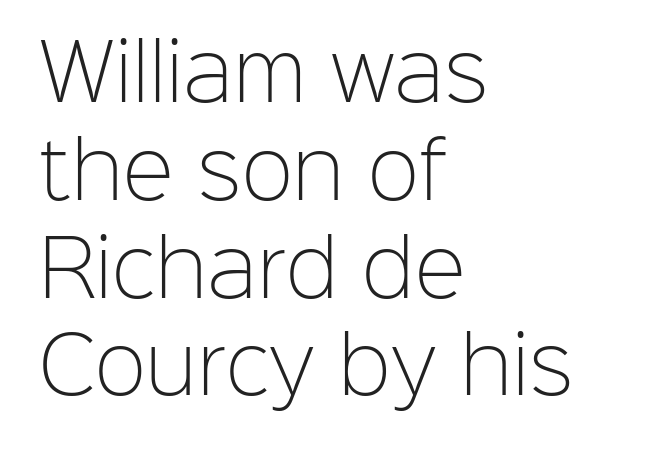
The image shows 77 px light sans-serif type, upright; set left-aligned, normal line spacing (1.27x), normal letter spacing, not underlined; low stroke contrast and a medium x-height.
